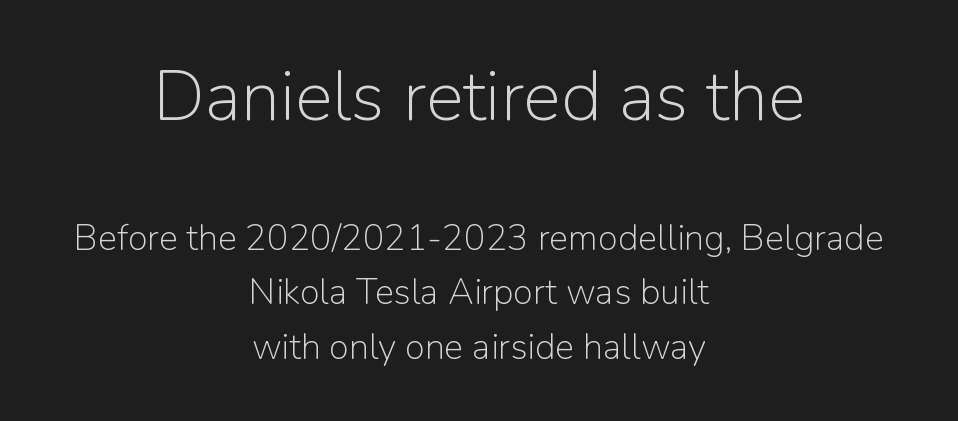
Q: Is the text bold? A: No.
Q: Is the text italic (slanted)? A: No, it is upright.
Q: Is the typeface a serif or a sans-serif typeface? A: Sans-serif.
Q: Is the text underlined? A: No.
Q: How is the paragraph aligned? A: Centered.
Q: Is the spacing between letters normal or unusually wide? A: Normal.
Q: Is the spacing between lines tight, normal or loose? A: Normal.
Q: Which block of text is set in a larger size, the first (top) or the second (bottom)? A: The first (top) one.
Q: Width (condensed, normal, or wide)? A: Normal.
Q: Stroke contrast? A: Low.
Q: x-height? A: Medium.
Q: Monospaced? A: No.
